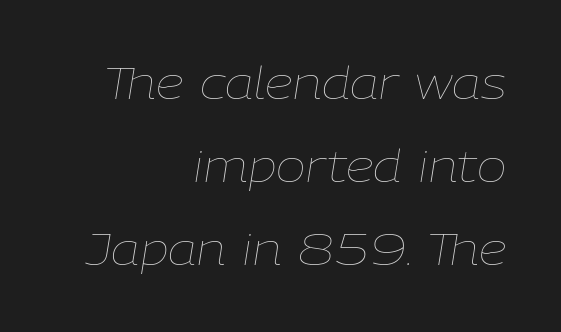
Note the varied advance widths — an 'i' is clearly narrower than an 'm'. Style check: oblique. Compared with typical body copy, the letter spacing here is the same. Horizontally, the lines are justified to the trailing edge only. Letters rest on an invisible, unmarked baseline.
